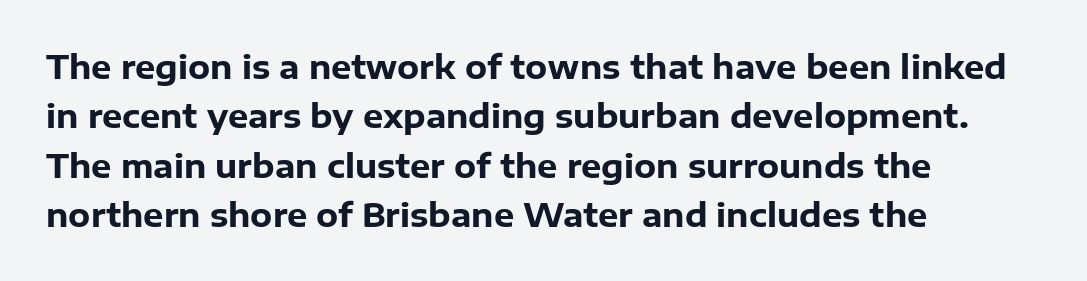
{"serif": "no", "italic": "no", "bold": "yes", "weight": "heavy", "width": "normal", "stroke_contrast": "low", "x_height": "medium", "monospaced": "no", "underline": "no", "align": "left", "line_spacing": "normal", "line_spacing_ratio": 1.54, "letter_spacing": "normal", "letter_spacing_em": 0.0, "glyph_px": 32}
